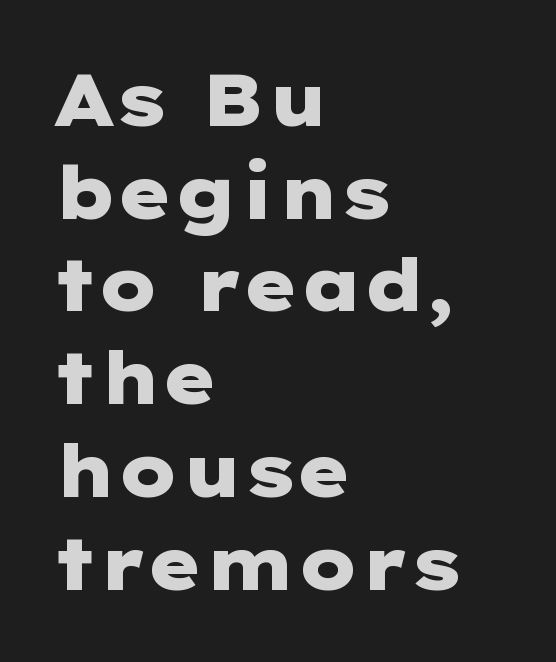
The axis of the letterforms is exactly vertical. Rows of type keep a routine distance in the vertical direction. No extra tracking has been applied to these lines. Honestly, there is no underline to notice here at all. The typesetter chose a ragged-right arrangement here.
